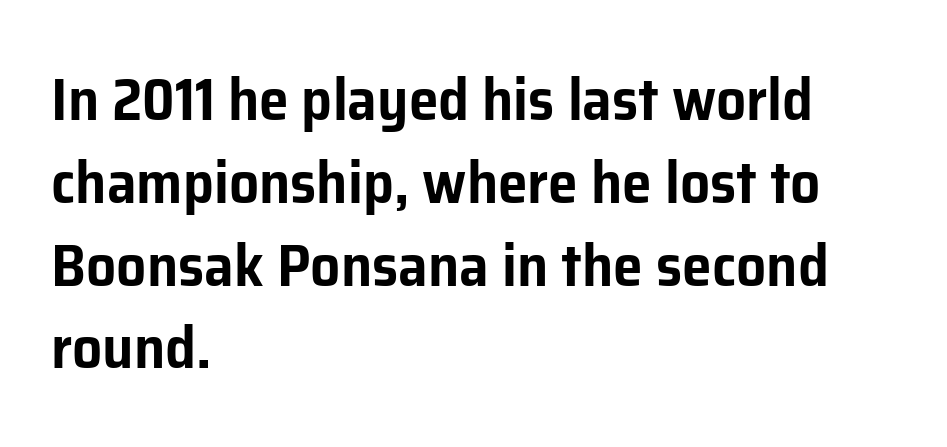
{"serif": "no", "italic": "no", "width": "normal", "stroke_contrast": "low", "x_height": "medium", "monospaced": "no", "underline": "no", "align": "left", "line_spacing": "normal", "line_spacing_ratio": 1.38, "letter_spacing": "normal", "letter_spacing_em": 0.0, "glyph_px": 60}
